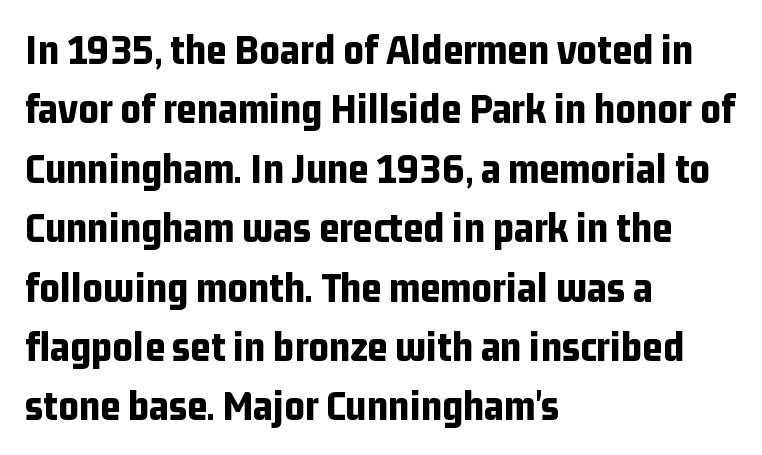
Q: Is the text bold? A: Yes.
Q: Is the text italic (slanted)? A: No, it is upright.
Q: Is the typeface a serif or a sans-serif typeface? A: Sans-serif.
Q: Is the text underlined? A: No.
Q: How is the paragraph aligned? A: Left-aligned.
Q: Is the spacing between letters normal or unusually wide? A: Normal.
Q: Is the spacing between lines tight, normal or loose? A: Normal.
Q: Width (condensed, normal, or wide)? A: Condensed.
Q: Stroke contrast? A: Low.
Q: x-height? A: Medium.
Q: Monospaced? A: No.
